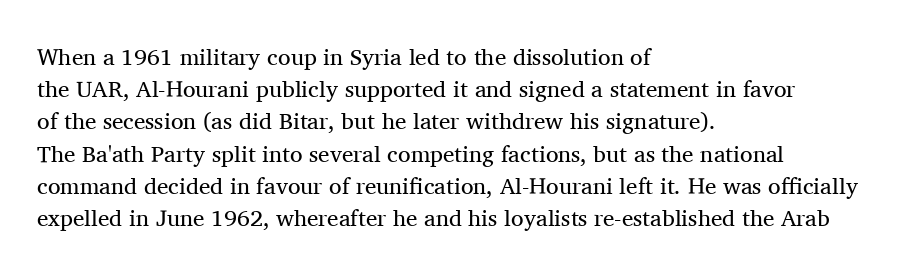
Regarding leading, the lines here are spaced in the standard way. The setting favours the left margin, as ordinary paragraphs usually do. The typeface has the unassuming heft of standard copy or less. The tracking reads as untouched default to a designer's eye. Type without underlining. Vertical strokes here are truly vertical.
